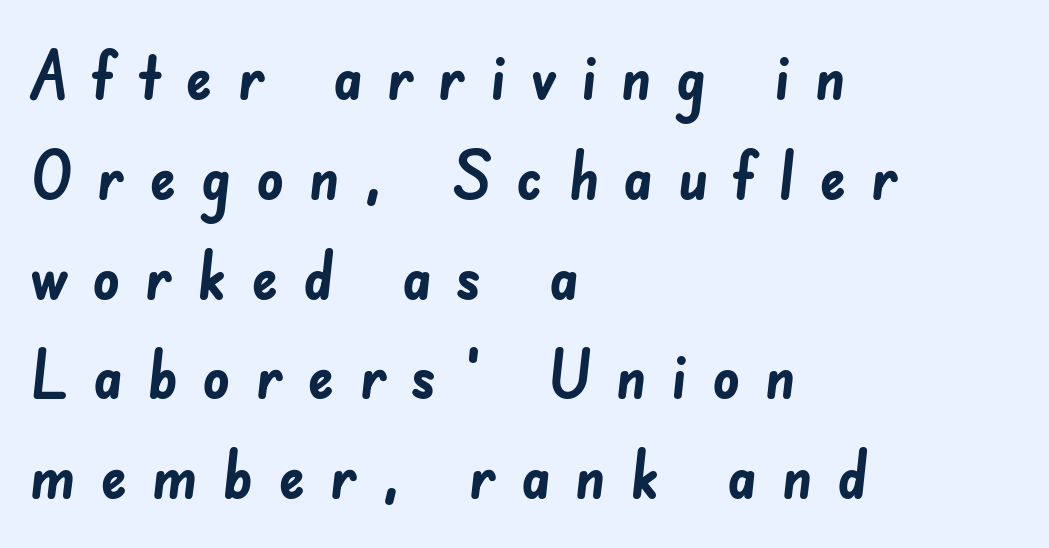
Q: Is the text bold? A: Yes.
Q: Is the typeface a serif or a sans-serif typeface? A: Sans-serif.
Q: Is the text underlined? A: No.
Q: How is the paragraph aligned? A: Left-aligned.
Q: Is the spacing between letters normal or unusually wide? A: Unusually wide.
Q: Is the spacing between lines tight, normal or loose? A: Normal.
Q: Width (condensed, normal, or wide)? A: Normal.
Q: Stroke contrast? A: Low.
Q: x-height? A: Small.
Q: Monospaced? A: No.
